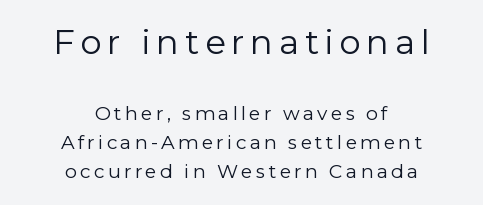
{"serif": "no", "italic": "no", "bold": "no", "weight": "regular", "width": "normal", "stroke_contrast": "low", "x_height": "medium", "monospaced": "no", "underline": "no", "align": "center", "line_spacing": "normal", "line_spacing_ratio": 1.54, "larger_block": "first", "size_ratio": 1.79, "glyph_px": 34}
